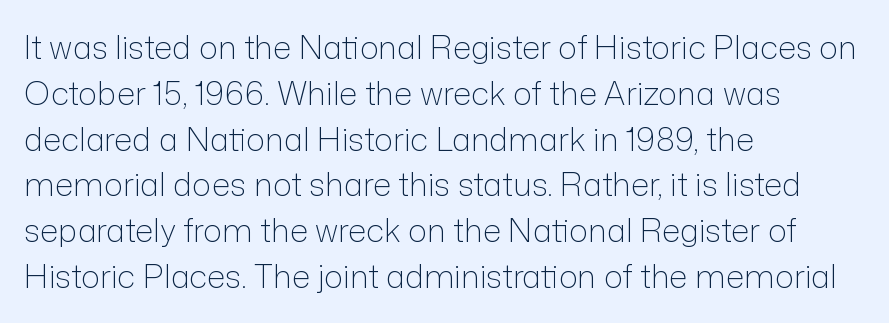
Standard letterfit; no display-style spreading of the glyphs. On a weight scale, this lands at 450 or below. The glyphs in this specimen are sans serif. Each letter keeps its own natural width here, so spacing adapts to shape. The glyphs are unaccompanied by any horizontal stroke below them.
